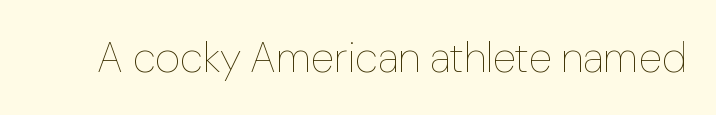
{"italic": "no", "bold": "no", "weight": "thin", "width": "normal", "stroke_contrast": "low", "x_height": "medium", "monospaced": "no", "underline": "no", "letter_spacing": "normal", "letter_spacing_em": 0.0, "glyph_px": 43}
